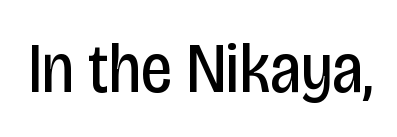
Ordinary non-slanted type is in use. Inter-character spacing is left at the font's built-in metrics. Note: no serifs on the glyphs. Note the varied advance widths — an 'i' is clearly narrower than an 'm'.
